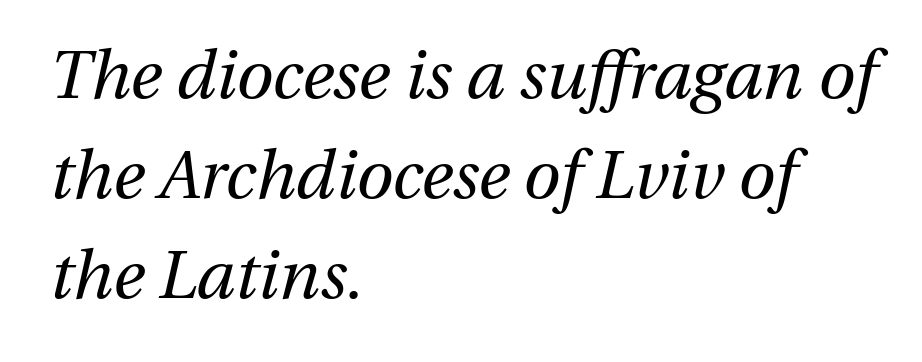
Q: Is the text bold? A: No.
Q: Is the text italic (slanted)? A: Yes, it leans right by about 13 degrees.
Q: Is the text underlined? A: No.
Q: How is the paragraph aligned? A: Left-aligned.
Q: Is the spacing between letters normal or unusually wide? A: Normal.
Q: Is the spacing between lines tight, normal or loose? A: Normal.
Q: Width (condensed, normal, or wide)? A: Normal.
Q: Stroke contrast? A: Medium.
Q: x-height? A: Medium.
Q: Monospaced? A: No.
